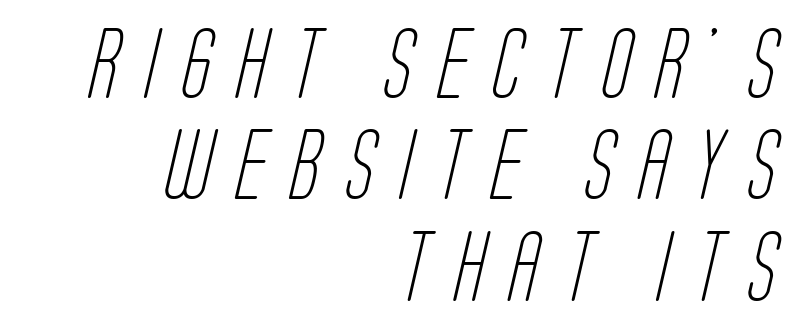
Q: Is the text bold? A: No.
Q: Is the typeface a serif or a sans-serif typeface? A: Sans-serif.
Q: Is the text underlined? A: No.
Q: How is the paragraph aligned? A: Right-aligned.
Q: Is the spacing between letters normal or unusually wide? A: Unusually wide.
Q: Is the spacing between lines tight, normal or loose? A: Normal.
Q: Width (condensed, normal, or wide)? A: Condensed.
Q: Stroke contrast? A: Low.
Q: x-height? A: Large.
Q: Monospaced? A: No.
